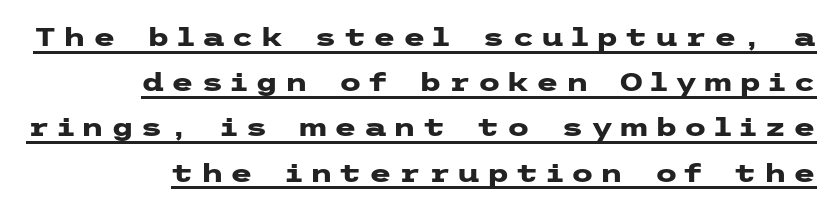
The image shows 26 px bold type, upright; set right-aligned, line spacing 1.74x, unusually wide letter spacing (+0.26 em), underlined.
